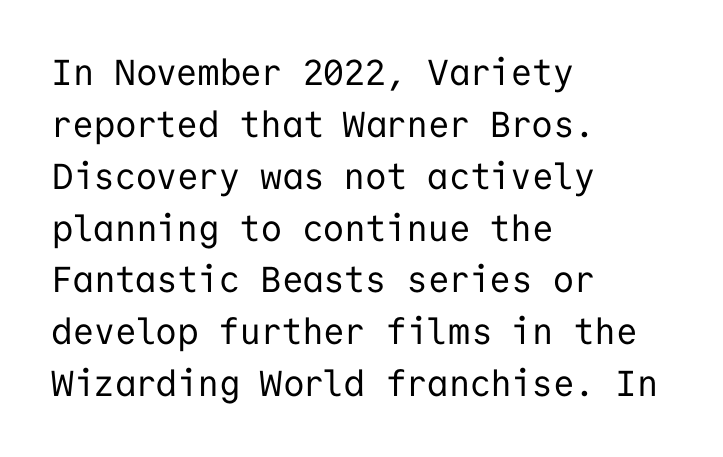
{"serif": "no", "italic": "no", "bold": "no", "weight": "regular", "width": "normal", "stroke_contrast": "low", "x_height": "medium", "monospaced": "yes", "underline": "no", "align": "left", "line_spacing": "normal", "line_spacing_ratio": 1.44, "letter_spacing": "normal", "letter_spacing_em": 0.0, "glyph_px": 36}
